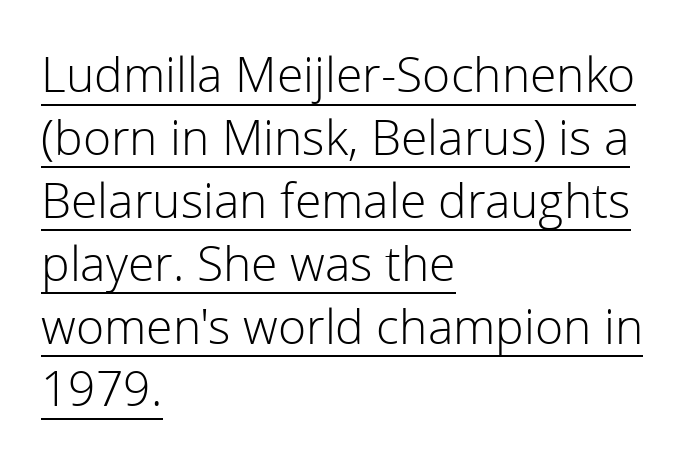
The image shows 48 px light sans-serif type, upright; set left-aligned, normal line spacing (1.31x), normal letter spacing, underlined; low stroke contrast and a medium x-height.
